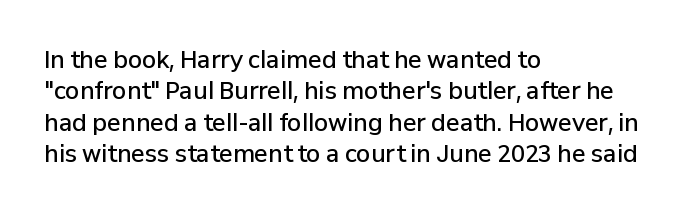
Q: Is the text bold? A: Semi-bold.
Q: Is the text italic (slanted)? A: No, it is upright.
Q: Is the text underlined? A: No.
Q: How is the paragraph aligned? A: Left-aligned.
Q: Is the spacing between letters normal or unusually wide? A: Normal.
Q: Is the spacing between lines tight, normal or loose? A: Normal.
